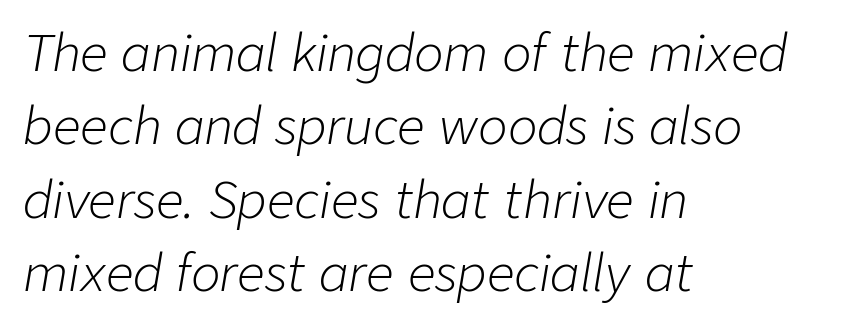
Does the leading feel generous? No, just average. Decoration check: the copy has no underline. Stroke thickness stays within the range of a standard reading face or lighter. A classic flush-left, rag-right setting is used for this passage.
